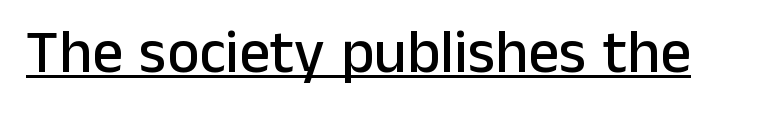
The image shows 61 px sans-serif type, upright; set normal letter spacing, underlined; low stroke contrast and a medium x-height.
